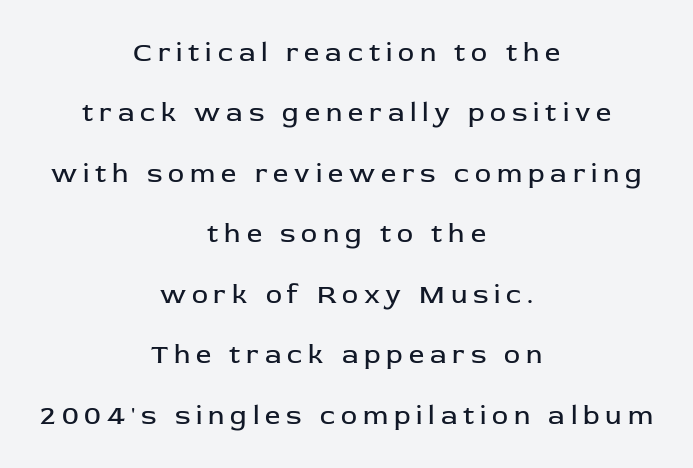
Q: Is the text bold? A: No.
Q: Is the text italic (slanted)? A: No, it is upright.
Q: Is the text underlined? A: No.
Q: How is the paragraph aligned? A: Centered.
Q: Is the spacing between letters normal or unusually wide? A: Unusually wide.
Q: Is the spacing between lines tight, normal or loose? A: Loose.
